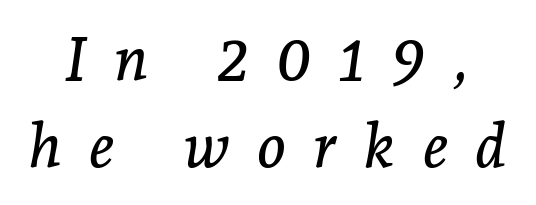
{"serif": "yes", "italic": "yes", "lean": "right", "slant_degrees": 7, "width": "normal", "stroke_contrast": "low", "x_height": "medium", "monospaced": "no", "underline": "no", "line_spacing": "normal", "line_spacing_ratio": 1.43, "letter_spacing": "wide", "letter_spacing_em": 0.45, "glyph_px": 61}
